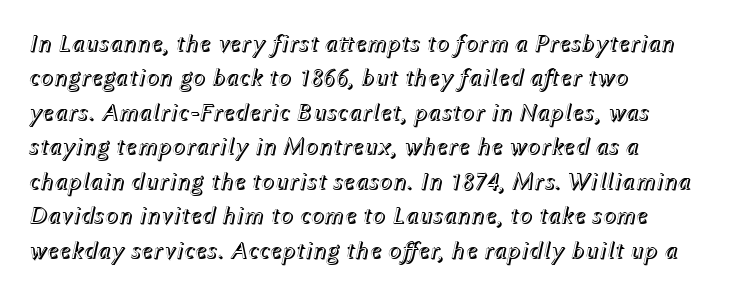
Q: Is the text italic (slanted)? A: Yes, it leans right by about 12 degrees.
Q: Is the text underlined? A: No.
Q: How is the paragraph aligned? A: Left-aligned.
Q: Is the spacing between letters normal or unusually wide? A: Normal.
Q: Is the spacing between lines tight, normal or loose? A: Normal.
